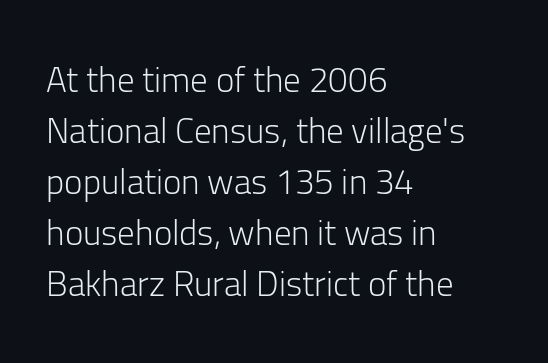
The image shows 35 px light sans-serif type, upright; set left-aligned, normal line spacing (1.46x), normal letter spacing, not underlined; low stroke contrast and a medium x-height.
